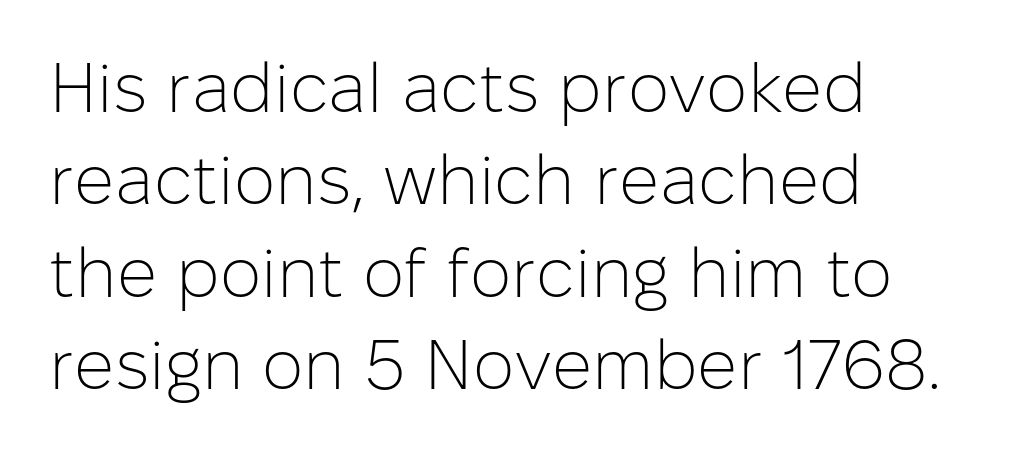
{"serif": "no", "italic": "no", "bold": "no", "weight": "light", "width": "normal", "stroke_contrast": "low", "x_height": "medium", "monospaced": "no", "underline": "no", "align": "left", "line_spacing": "normal", "line_spacing_ratio": 1.32, "letter_spacing": "normal", "letter_spacing_em": 0.0, "glyph_px": 70}
